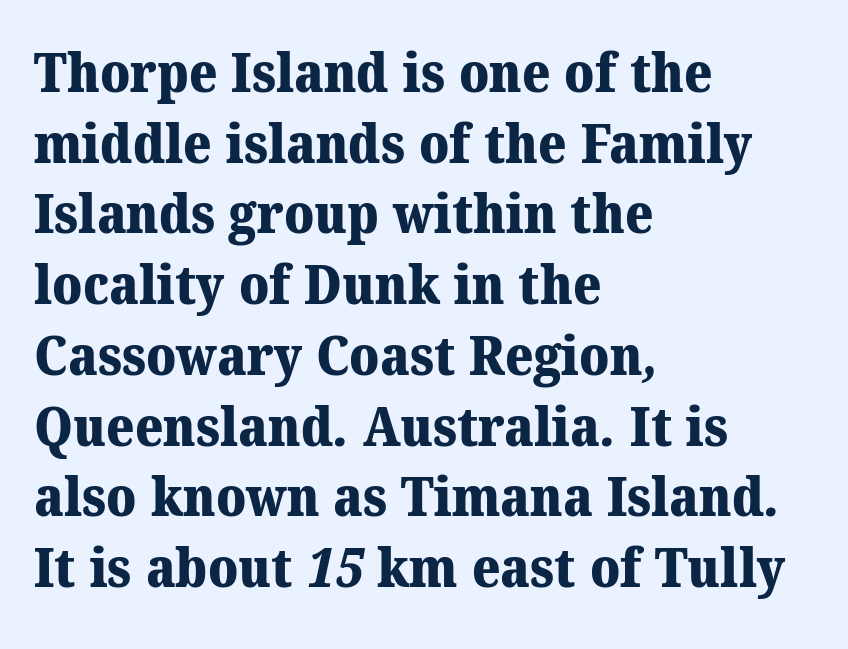
{"serif": "yes", "bold": "yes", "weight": "heavy", "width": "normal", "stroke_contrast": "medium", "x_height": "medium", "monospaced": "no", "underline": "no", "align": "left", "line_spacing": "normal", "line_spacing_ratio": 1.31, "letter_spacing": "normal", "letter_spacing_em": 0.0, "glyph_px": 54}
